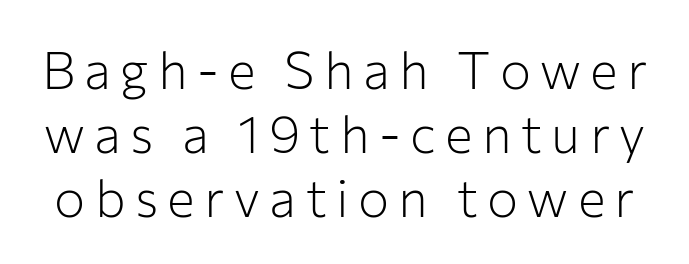
{"serif": "no", "italic": "no", "bold": "no", "weight": "light", "width": "normal", "stroke_contrast": "low", "x_height": "medium", "monospaced": "no", "underline": "no", "line_spacing_ratio": 1.23, "glyph_px": 52}
